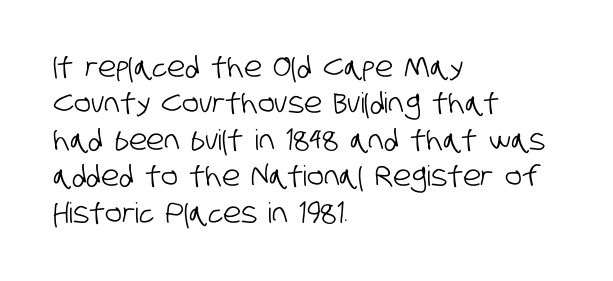
{"serif": "no", "width": "condensed", "stroke_contrast": "low", "x_height": "large", "monospaced": "no", "underline": "no", "align": "left", "line_spacing": "normal", "line_spacing_ratio": 1.3, "letter_spacing": "normal", "letter_spacing_em": 0.0, "glyph_px": 28}
